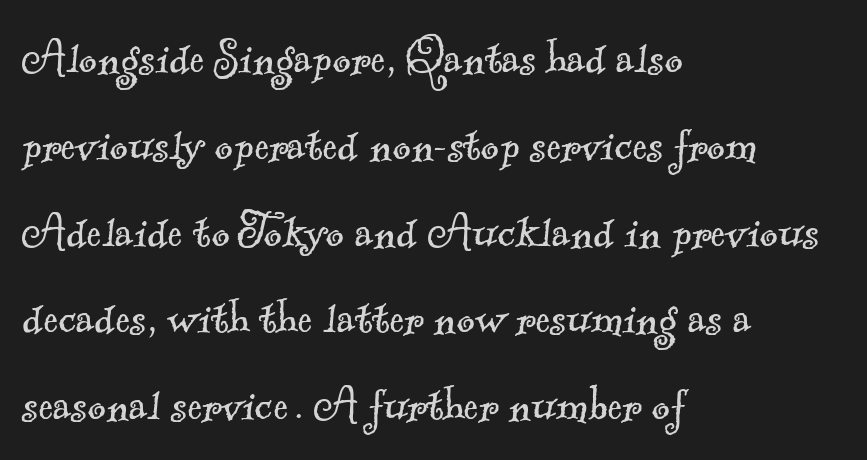
Q: Is the text bold? A: No.
Q: Is the typeface a serif or a sans-serif typeface? A: Serif.
Q: Is the text underlined? A: No.
Q: How is the paragraph aligned? A: Left-aligned.
Q: Is the spacing between letters normal or unusually wide? A: Normal.
Q: Is the spacing between lines tight, normal or loose? A: Normal.
Q: Width (condensed, normal, or wide)? A: Normal.
Q: x-height? A: Small.
Q: Monospaced? A: No.
